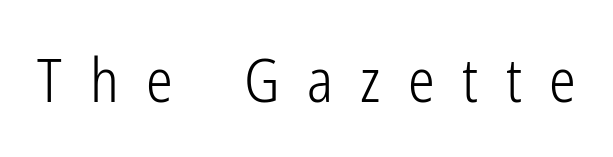
The strip under each line holds only bare page. No extra ink here — the face is not bold. Upright lettering throughout. Spacing verdict: proportional, widths tailored to each character. Are there feet on the stems? There aren't — it's a sans. Between one letter and the next there's a generous, obvious gap.
